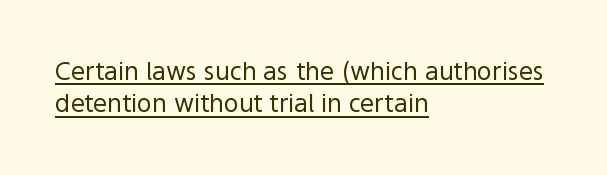
The image shows 25 px text type, upright; set left-aligned, normal line spacing (1.3x), normal letter spacing, underlined.
